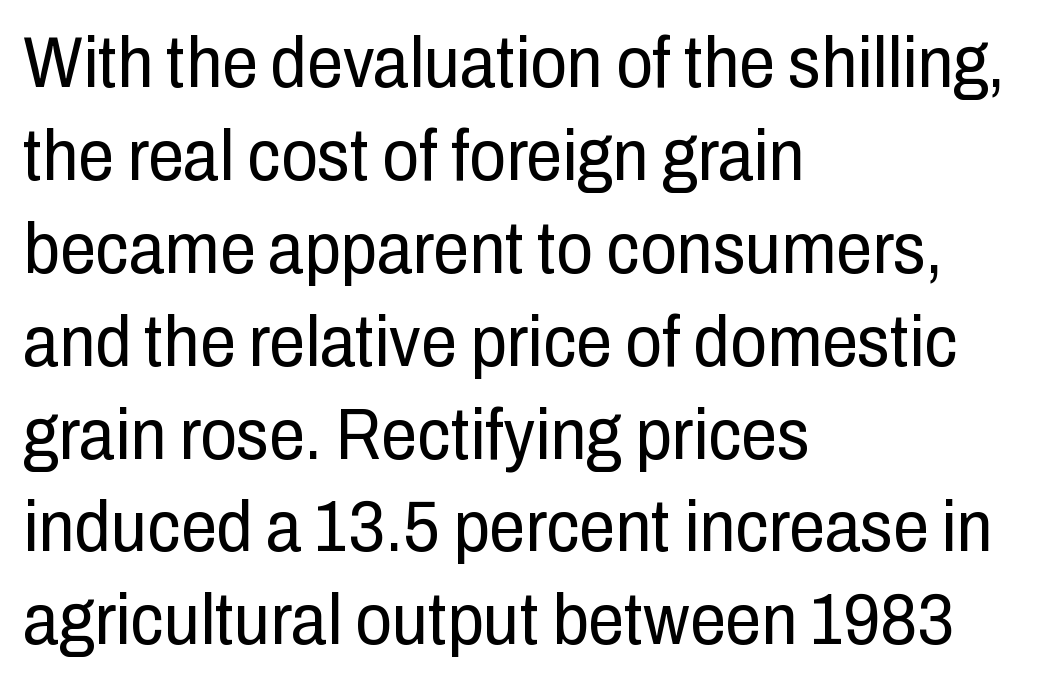
The image shows 72 px regular-weight, condensed sans-serif type, upright; set left-aligned, normal line spacing (1.29x), normal letter spacing, not underlined; low stroke contrast and a medium x-height.
